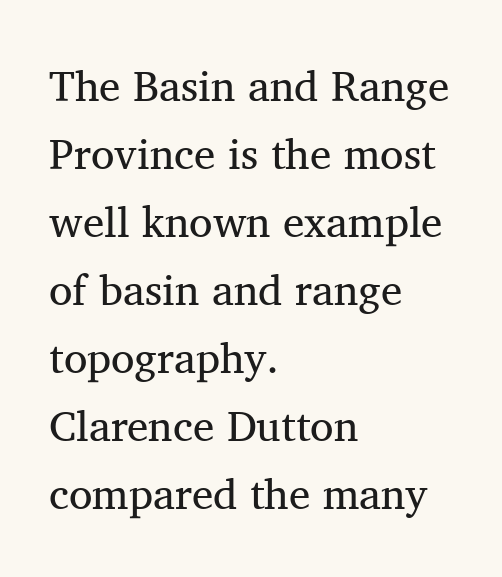
Q: Is the text bold? A: No.
Q: Is the text italic (slanted)? A: No, it is upright.
Q: Is the typeface a serif or a sans-serif typeface? A: Serif.
Q: Is the text underlined? A: No.
Q: How is the paragraph aligned? A: Left-aligned.
Q: Is the spacing between letters normal or unusually wide? A: Normal.
Q: Is the spacing between lines tight, normal or loose? A: Normal.
Q: Width (condensed, normal, or wide)? A: Normal.
Q: Stroke contrast? A: Medium.
Q: x-height? A: Medium.
Q: Monospaced? A: No.
